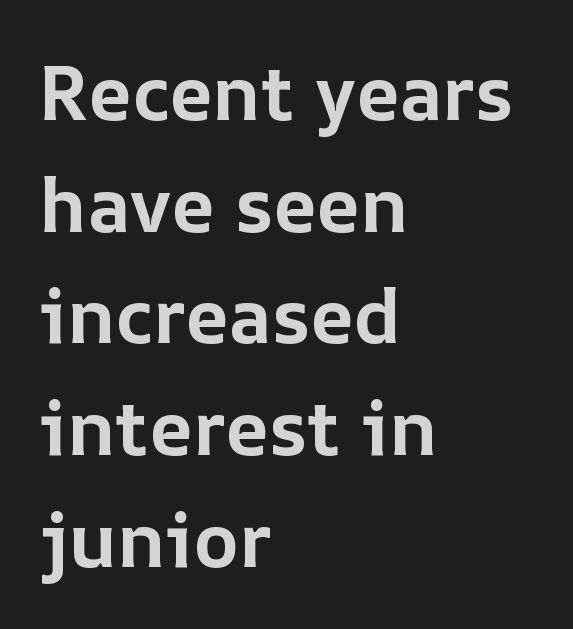
Style check: upright. The compositor pushed each line to the left boundary. Notice how descenders clear the ascenders below comfortably — that's standard leading. Here the glyphs are tracked normally, forming tight word shapes.
